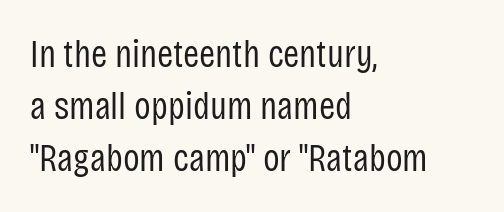
The image shows 39 px regular-weight, condensed sans-serif type, upright; set left-aligned, normal line spacing (1.33x), normal letter spacing, not underlined; low stroke contrast and a large x-height.
